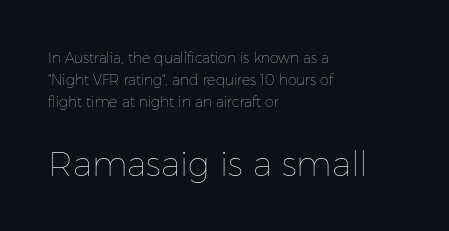
Character widths vary here, with narrow letters taking less room than wide ones. When letters stand straight like this, we call the style roman or upright. Spacing between characters is what you'd get straight out of the box. Reading top to bottom, the characters get bigger at the block break. The font sits on the lighter half of the weight spectrum, regular included. Has an underline been added? It has not.
